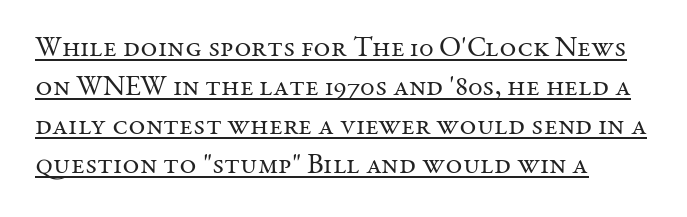
Q: Is the text bold? A: No.
Q: Is the text italic (slanted)? A: No, it is upright.
Q: Is the typeface a serif or a sans-serif typeface? A: Serif.
Q: Is the text underlined? A: Yes.
Q: How is the paragraph aligned? A: Left-aligned.
Q: Is the spacing between letters normal or unusually wide? A: Normal.
Q: Is the spacing between lines tight, normal or loose? A: Normal.
Q: Width (condensed, normal, or wide)? A: Normal.
Q: Stroke contrast? A: Medium.
Q: x-height? A: Medium.
Q: Monospaced? A: No.
